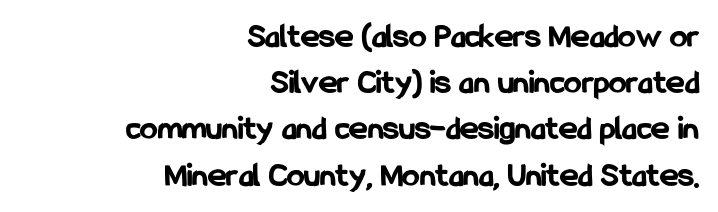
The image shows 35 px bold, condensed sans-serif type, upright; set right-aligned, normal line spacing (1.32x), normal letter spacing, not underlined; low stroke contrast and a medium x-height.
